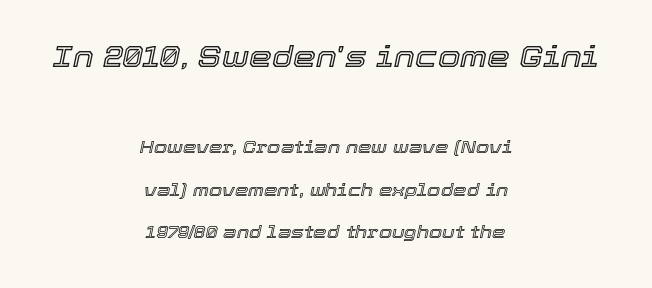
Q: Is the text italic (slanted)? A: Yes, it leans right by about 12 degrees.
Q: Is the text underlined? A: No.
Q: How is the paragraph aligned? A: Centered.
Q: Is the spacing between letters normal or unusually wide? A: Normal.
Q: Is the spacing between lines tight, normal or loose? A: Loose.
Q: Which block of text is set in a larger size, the first (top) or the second (bottom)? A: The first (top) one.
Q: Width (condensed, normal, or wide)? A: Normal.
Q: x-height? A: Medium.
Q: Monospaced? A: No.
